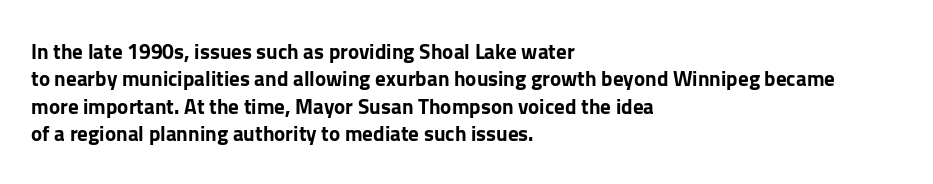
Q: Is the text bold? A: Yes.
Q: Is the text italic (slanted)? A: No, it is upright.
Q: Is the text underlined? A: No.
Q: How is the paragraph aligned? A: Left-aligned.
Q: Is the spacing between letters normal or unusually wide? A: Normal.
Q: Is the spacing between lines tight, normal or loose? A: Normal.
